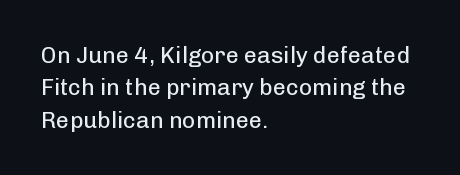
{"italic": "no", "bold": "no", "underline": "no", "align": "left", "line_spacing": "normal", "line_spacing_ratio": 1.41, "letter_spacing": "normal", "letter_spacing_em": 0.0, "glyph_px": 23}
